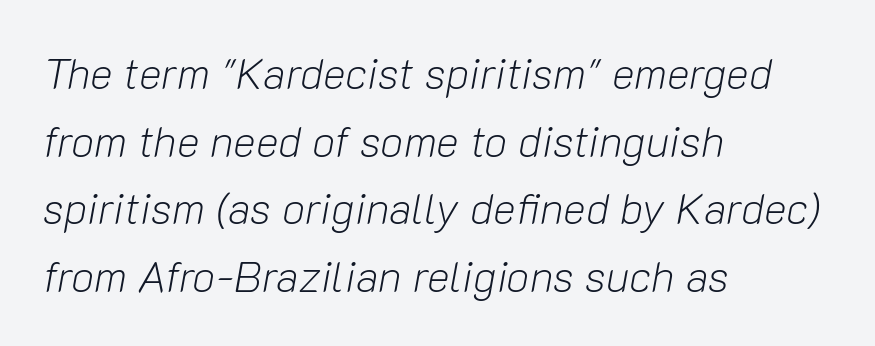
The image shows 43 px light type, italic (leaning right); set left-aligned, normal line spacing (1.57x), normal letter spacing, not underlined; low stroke contrast and a medium x-height.
